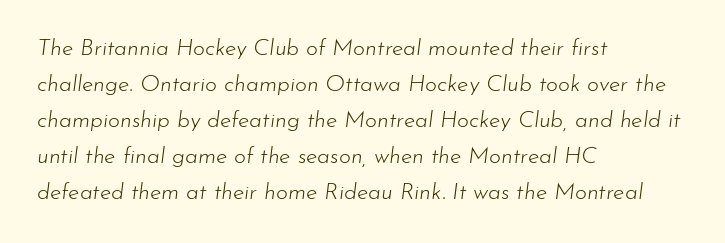
{"italic": "yes", "lean": "right", "slant_degrees": 7, "bold": "no", "underline": "no", "align": "left", "line_spacing": "normal", "line_spacing_ratio": 1.57, "letter_spacing": "normal", "letter_spacing_em": 0.0, "glyph_px": 23}
